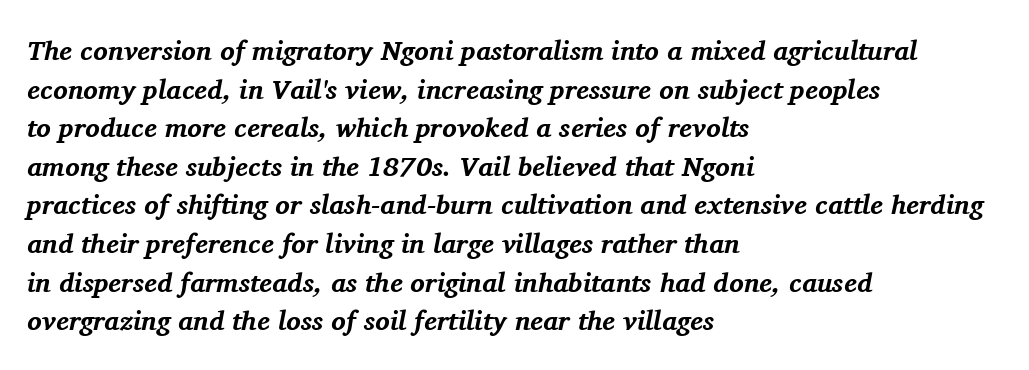
{"italic": "yes", "lean": "right", "slant_degrees": 11, "bold": "yes", "underline": "no", "align": "left", "line_spacing": "normal", "line_spacing_ratio": 1.43, "letter_spacing": "normal", "letter_spacing_em": 0.0, "glyph_px": 27}
